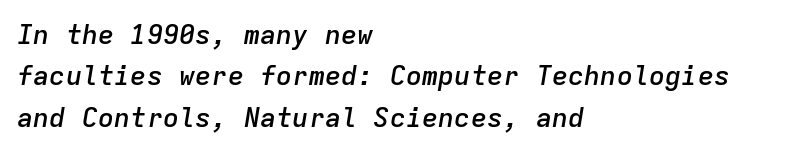
Q: Is the text bold? A: Semi-bold.
Q: Is the text italic (slanted)? A: Yes, it leans right by about 9 degrees.
Q: Is the text underlined? A: No.
Q: How is the paragraph aligned? A: Left-aligned.
Q: Is the spacing between letters normal or unusually wide? A: Normal.
Q: Is the spacing between lines tight, normal or loose? A: Normal.
